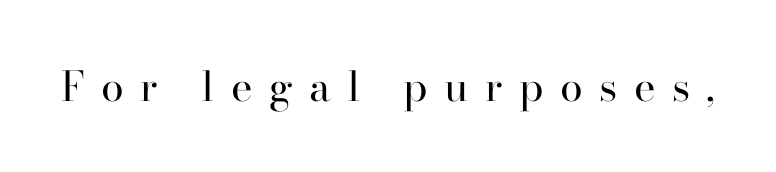
The image shows 41 px regular-weight serif type, upright; set unusually wide letter spacing (+0.4 em), not underlined; high stroke contrast and a small x-height.
